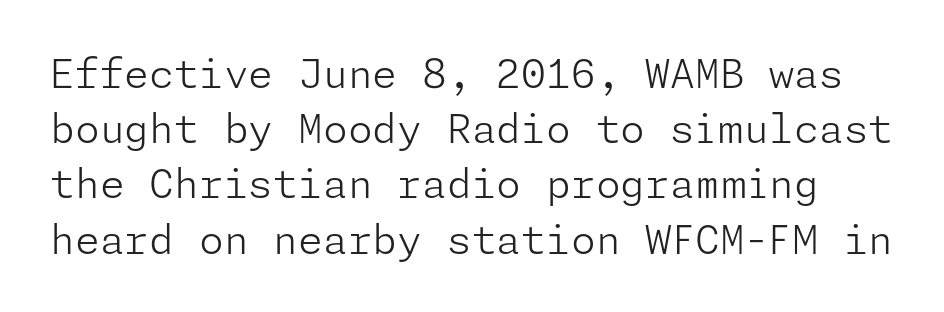
The image shows 40 px light sans-serif type, upright; set normal line spacing (1.38x), normal letter spacing, not underlined; low stroke contrast and a medium x-height.
